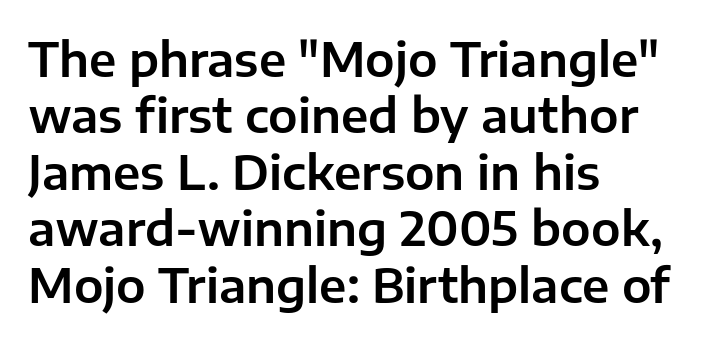
{"serif": "no", "italic": "no", "width": "normal", "stroke_contrast": "low", "x_height": "medium", "monospaced": "no", "underline": "no", "align": "left", "line_spacing_ratio": 1.2, "letter_spacing": "normal", "letter_spacing_em": 0.0, "glyph_px": 47}
